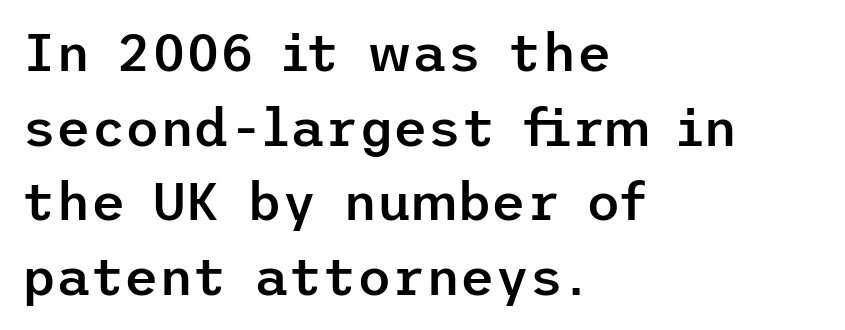
Visually the block forms a straight wall on the left and a jagged coastline on the right. The horizontal fit of the characters is conventional and even. Rule under the text: the space is simply empty. The leading is moderate, giving the passage an even texture.
